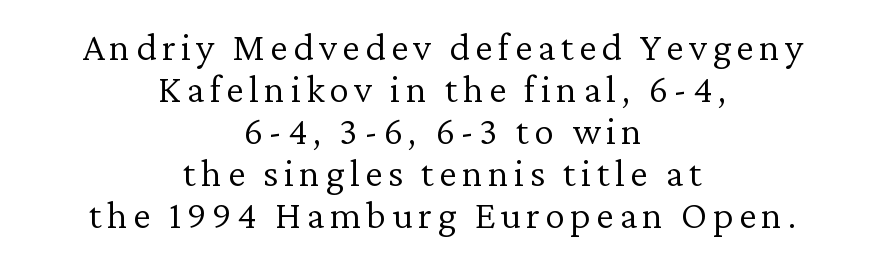
The image shows 40 px light serif type, upright; set centered, tight line spacing (1.05x), not underlined; low stroke contrast and a medium x-height.
